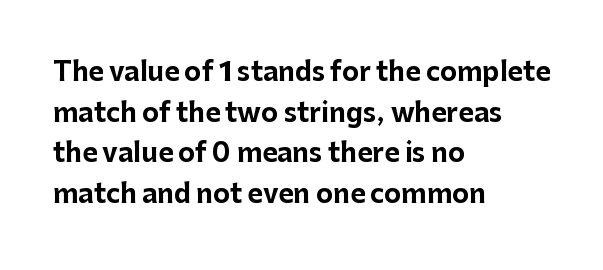
{"italic": "no", "bold": "yes", "underline": "no", "align": "left", "line_spacing": "normal", "line_spacing_ratio": 1.56, "letter_spacing": "normal", "letter_spacing_em": 0.0, "glyph_px": 26}
